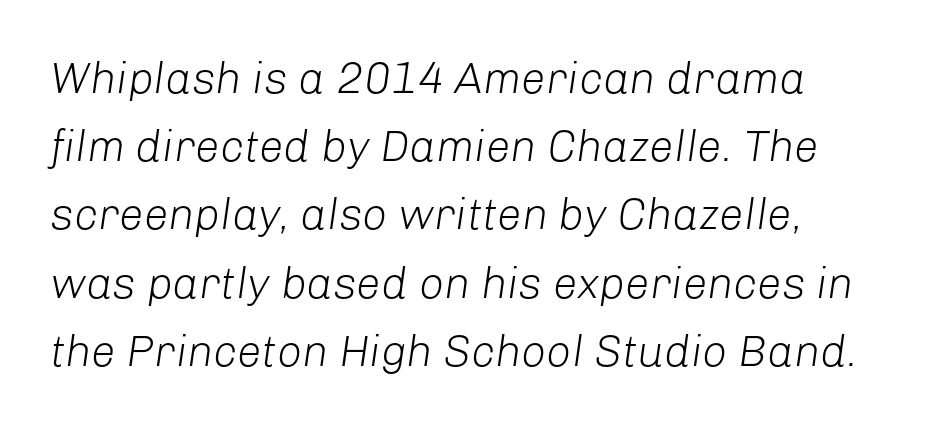
Q: Is the text bold? A: No.
Q: Is the text italic (slanted)? A: Yes, it leans right by about 8 degrees.
Q: Is the text underlined? A: No.
Q: How is the paragraph aligned? A: Left-aligned.
Q: Is the spacing between letters normal or unusually wide? A: Normal.
Q: Is the spacing between lines tight, normal or loose? A: Normal.
Q: Width (condensed, normal, or wide)? A: Normal.
Q: Stroke contrast? A: Low.
Q: x-height? A: Medium.
Q: Monospaced? A: No.
